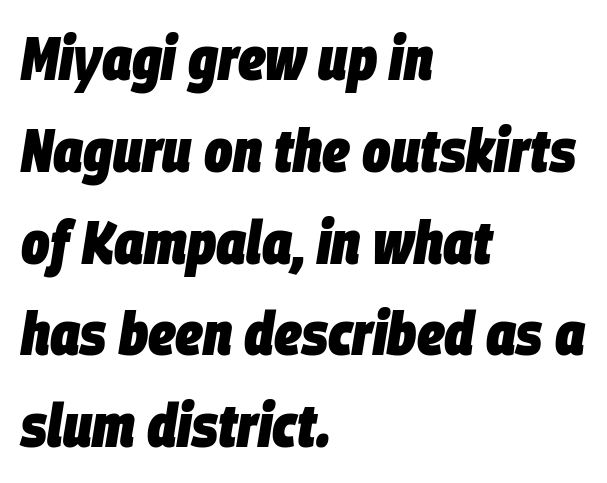
{"italic": "yes", "lean": "right", "slant_degrees": 9, "bold": "yes", "weight": "heavy", "width": "condensed", "stroke_contrast": "low", "x_height": "large", "monospaced": "no", "underline": "no", "align": "left", "line_spacing": "normal", "line_spacing_ratio": 1.53, "letter_spacing": "normal", "letter_spacing_em": 0.0, "glyph_px": 60}
